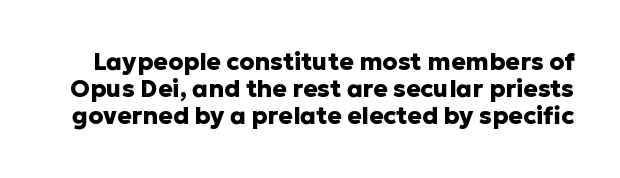
Q: Is the text bold? A: Yes.
Q: Is the text italic (slanted)? A: No, it is upright.
Q: Is the text underlined? A: No.
Q: Is the spacing between letters normal or unusually wide? A: Normal.
Q: Is the spacing between lines tight, normal or loose? A: Tight.
